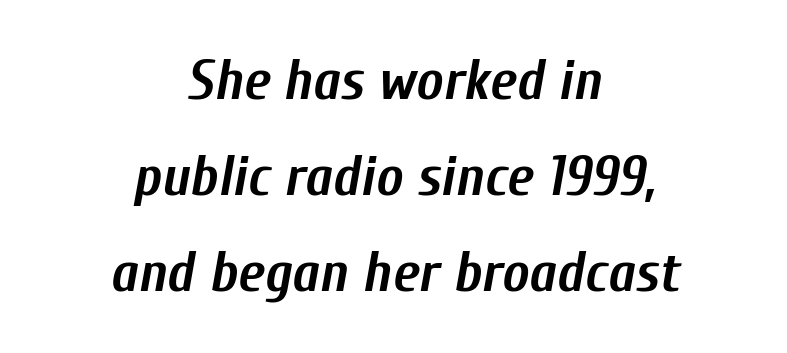
Q: Is the text bold? A: Yes.
Q: Is the text italic (slanted)? A: Yes, it leans right by about 10 degrees.
Q: Is the text underlined? A: No.
Q: How is the paragraph aligned? A: Centered.
Q: Is the spacing between letters normal or unusually wide? A: Normal.
Q: Is the spacing between lines tight, normal or loose? A: Normal.
Q: Width (condensed, normal, or wide)? A: Condensed.
Q: Stroke contrast? A: Low.
Q: x-height? A: Medium.
Q: Monospaced? A: No.
